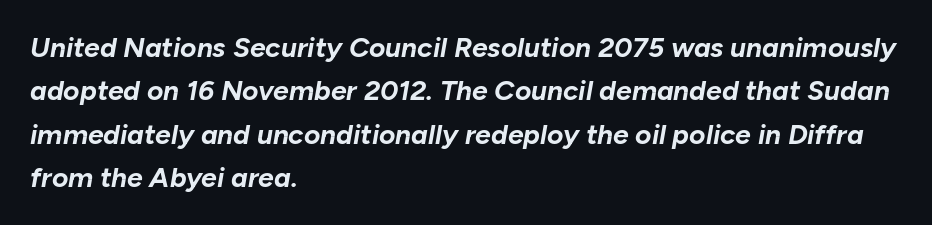
{"italic": "yes", "lean": "right", "slant_degrees": 10, "bold": "yes", "weight": "bold", "width": "normal", "stroke_contrast": "low", "x_height": "medium", "monospaced": "no", "underline": "no", "align": "left", "line_spacing": "normal", "line_spacing_ratio": 1.55, "letter_spacing": "normal", "letter_spacing_em": 0.0, "glyph_px": 28}
